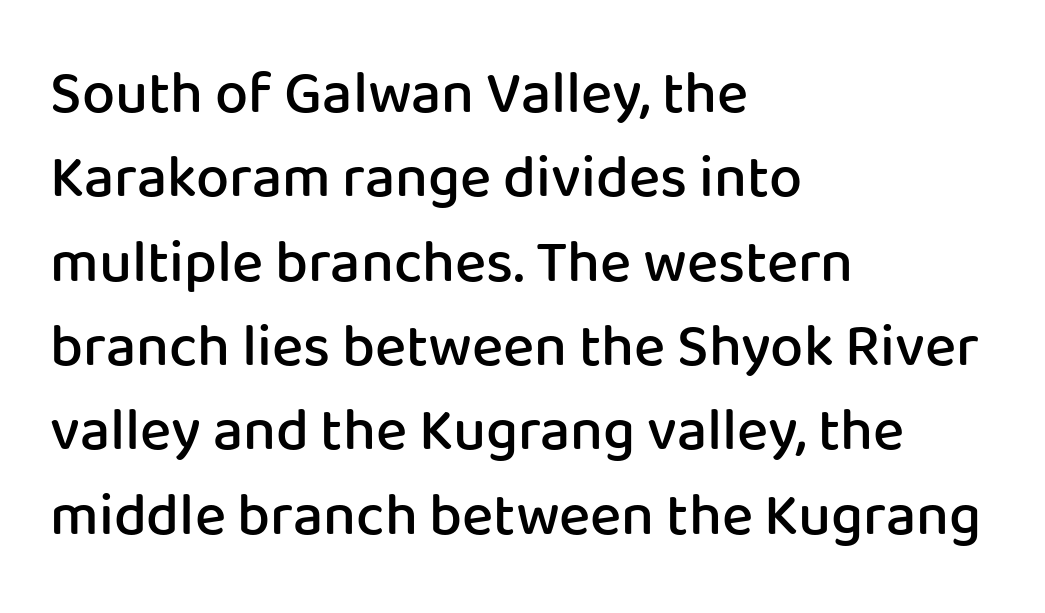
The image shows 59 px semibold sans-serif type, upright; set left-aligned, normal line spacing (1.43x), normal letter spacing, not underlined; low stroke contrast and a medium x-height.
